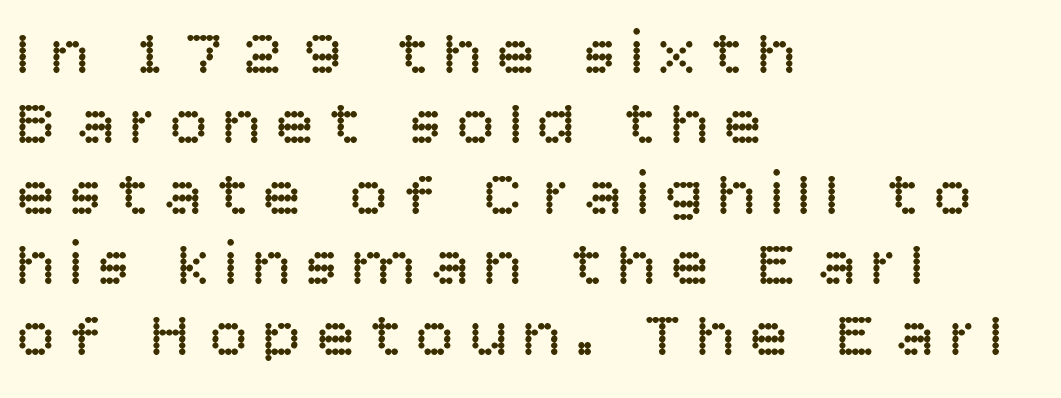
Q: Is the text bold? A: No.
Q: Is the text italic (slanted)? A: No, it is upright.
Q: Is the typeface a serif or a sans-serif typeface? A: Sans-serif.
Q: Is the text underlined? A: No.
Q: How is the paragraph aligned? A: Left-aligned.
Q: Is the spacing between letters normal or unusually wide? A: Unusually wide.
Q: Is the spacing between lines tight, normal or loose? A: Tight.
Q: Width (condensed, normal, or wide)? A: Normal.
Q: Stroke contrast? A: Low.
Q: x-height? A: Large.
Q: Monospaced? A: No.
